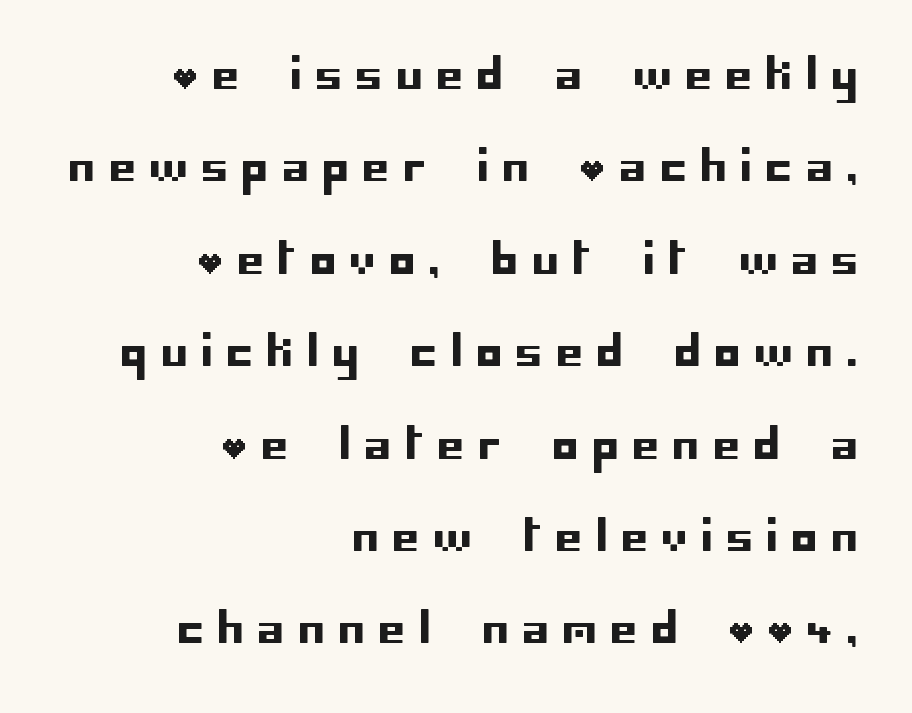
The image shows 42 px sans-serif type, upright; set right-aligned, loose line spacing (2.2x), unusually wide letter spacing (+0.34 em), not underlined; low stroke contrast and a large x-height.
